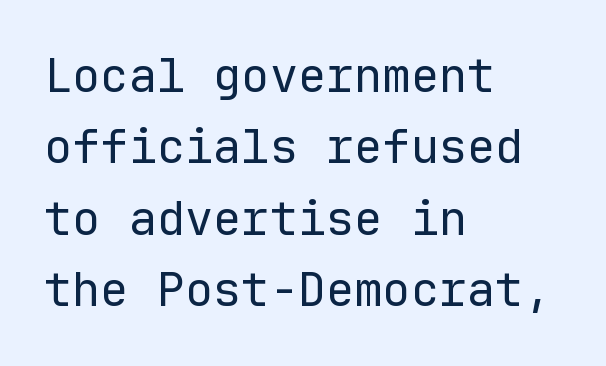
The image shows 47 px regular-weight sans-serif type, upright, monospaced; set left-aligned, normal line spacing (1.52x), normal letter spacing, not underlined; low stroke contrast and a medium x-height.
